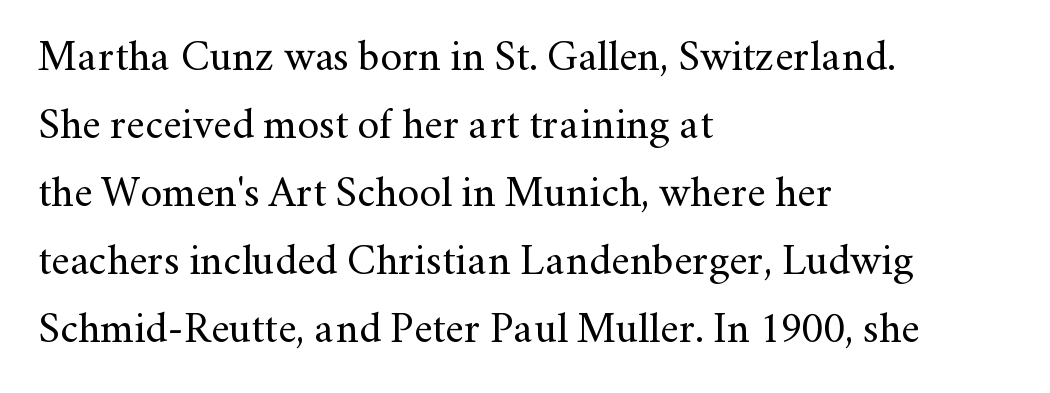
Q: Is the text bold? A: No.
Q: Is the text italic (slanted)? A: No, it is upright.
Q: Is the typeface a serif or a sans-serif typeface? A: Serif.
Q: Is the text underlined? A: No.
Q: How is the paragraph aligned? A: Left-aligned.
Q: Is the spacing between letters normal or unusually wide? A: Normal.
Q: Is the spacing between lines tight, normal or loose? A: Normal.
Q: Width (condensed, normal, or wide)? A: Normal.
Q: Stroke contrast? A: Medium.
Q: x-height? A: Small.
Q: Monospaced? A: No.
